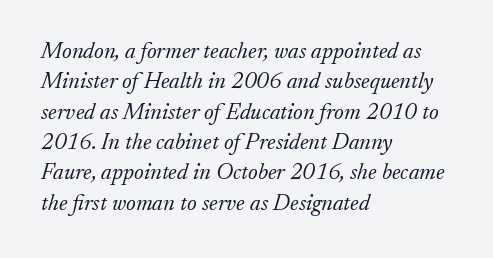
The image shows 23 px text type, italic (leaning right); set left-aligned, normal line spacing (1.32x), normal letter spacing, not underlined.
